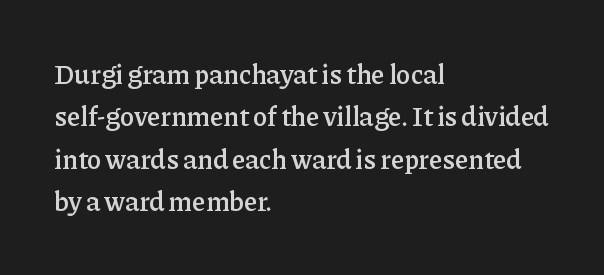
Q: Is the text bold? A: Semi-bold.
Q: Is the text italic (slanted)? A: No, it is upright.
Q: Is the text underlined? A: No.
Q: How is the paragraph aligned? A: Left-aligned.
Q: Is the spacing between letters normal or unusually wide? A: Normal.
Q: Is the spacing between lines tight, normal or loose? A: Normal.
